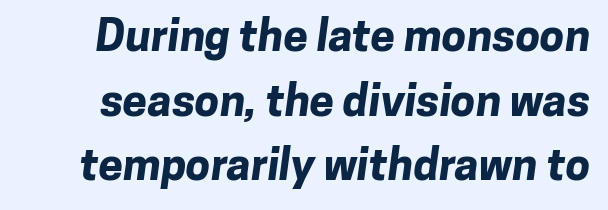
The image shows 44 px bold sans-serif type; set normal line spacing (1.47x), normal letter spacing, not underlined; low stroke contrast and a medium x-height.
